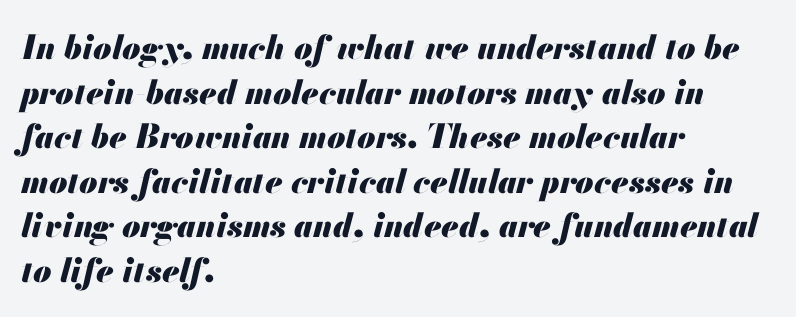
The image shows 33 px heavy type, italic (leaning right); set left-aligned, normal line spacing (1.35x), normal letter spacing, not underlined; medium stroke contrast and a small x-height.
